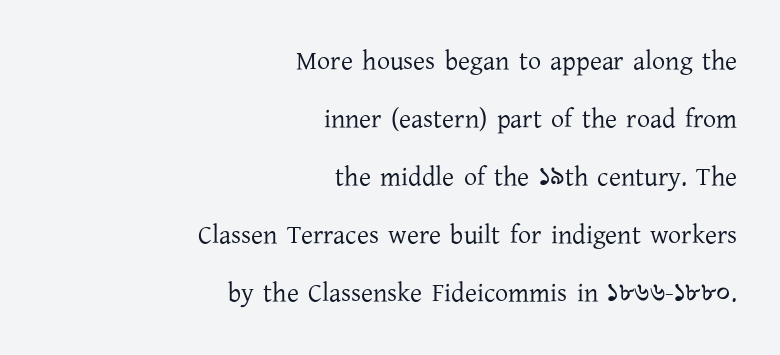
{"italic": "no", "bold": "no", "underline": "no", "align": "right", "line_spacing": "loose", "line_spacing_ratio": 2.23, "letter_spacing": "normal", "letter_spacing_em": 0.0, "glyph_px": 26}
